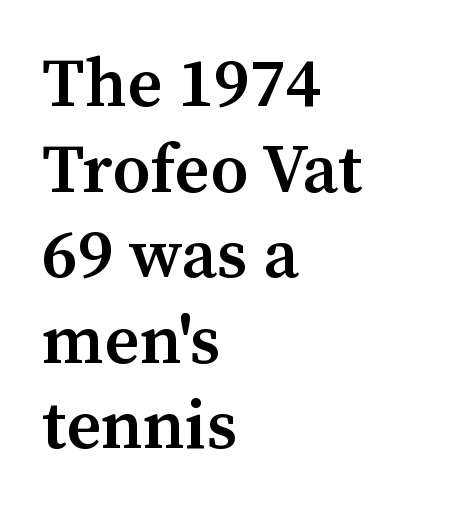
Observe the serifs anchoring each vertical stroke in this sample. The face used here is proportionally spaced, like ordinary book or web type. This rendering leaves character spacing at its baseline value. Designer's note — italics off, roman on. A bare baseline throughout the passage. How heavy is the stroke? Medium-heavy — a semibold, shy of bold.
